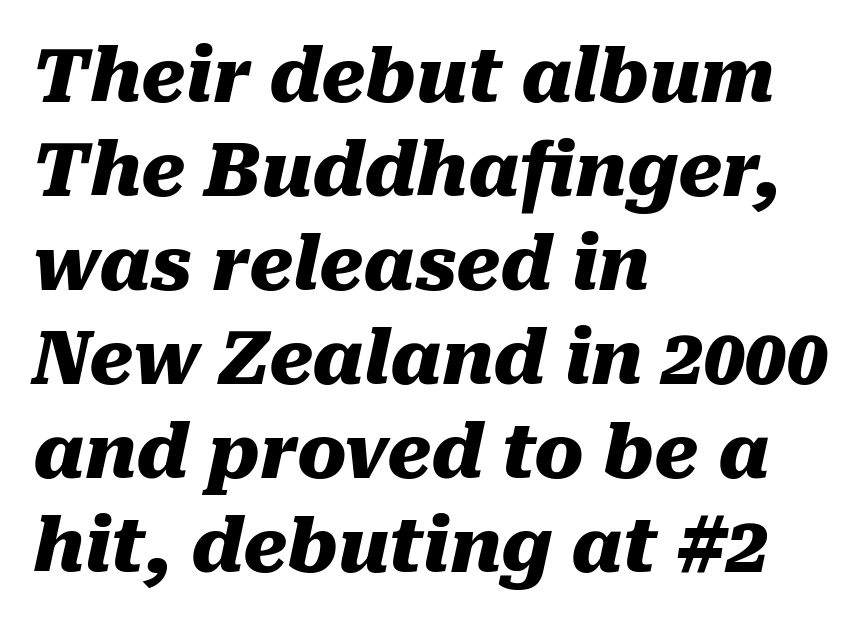
Baseline-to-baseline distance is the conventional proportion of letter height. Each row of text sits above clean, open space. Characters are canted at an angle relative to the baseline's perpendicular. The face used here is proportionally spaced, like ordinary book or web type.
